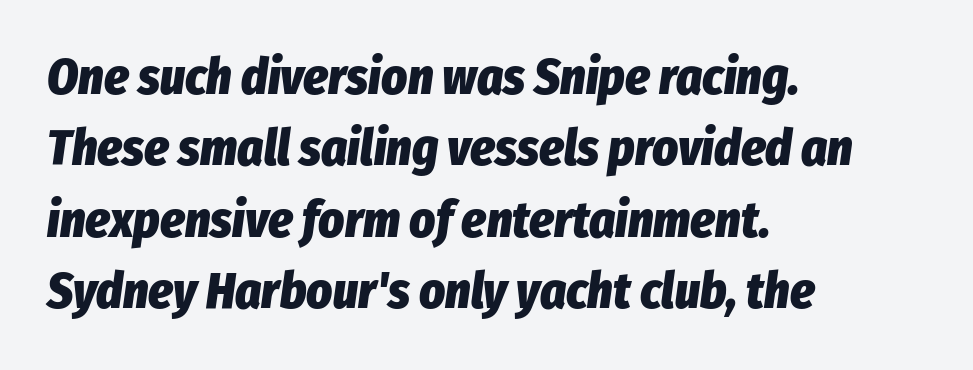
Q: Is the text bold? A: Yes.
Q: Is the text italic (slanted)? A: Yes, it leans right by about 8 degrees.
Q: Is the text underlined? A: No.
Q: How is the paragraph aligned? A: Left-aligned.
Q: Is the spacing between letters normal or unusually wide? A: Normal.
Q: Is the spacing between lines tight, normal or loose? A: Normal.
Q: Width (condensed, normal, or wide)? A: Condensed.
Q: Stroke contrast? A: Low.
Q: x-height? A: Medium.
Q: Monospaced? A: No.
